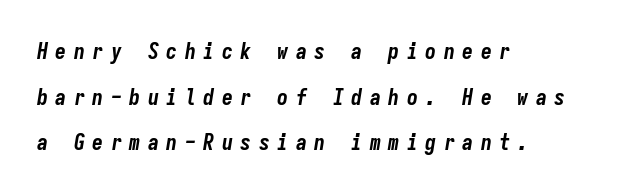
The glyphs look as if they've been sheared to an angle. Any mark beneath the type? The region is blank. These lines have a slow, spaced-out rhythm from letter to letter. On the weight axis this lands at bold, roughly 700. Reading down the block, your eye returns to a fixed left position each line. Interline gaps are noticeably wide in this sample.
